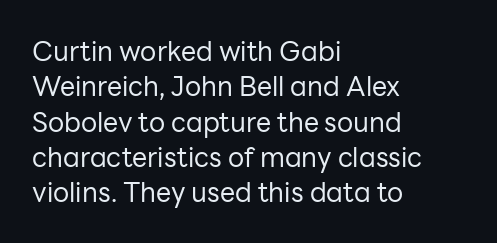
Q: Is the text bold? A: No.
Q: Is the text italic (slanted)? A: No, it is upright.
Q: Is the text underlined? A: No.
Q: How is the paragraph aligned? A: Left-aligned.
Q: Is the spacing between letters normal or unusually wide? A: Normal.
Q: Is the spacing between lines tight, normal or loose? A: Normal.
